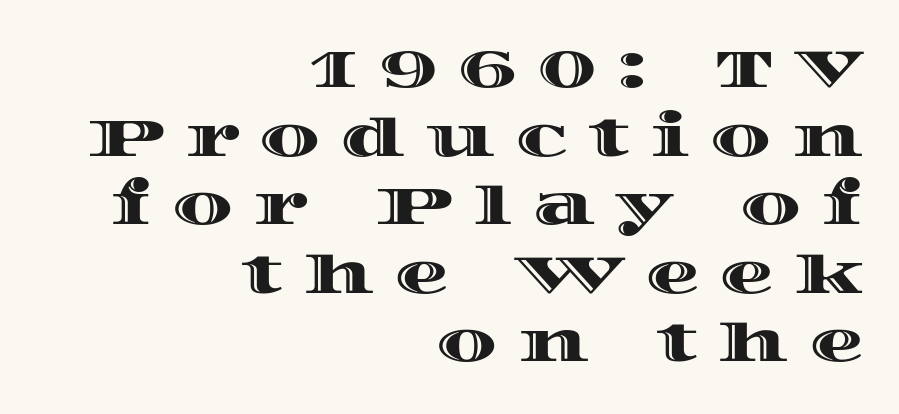
Vertical strokes here are truly vertical. Any mark beneath the type? The region is blank. How are the letters spaced? Widely, with obvious added tracking. Regarding leading, the lines here are spaced in the standard way. The paragraph has a hard right edge and a soft left edge.
